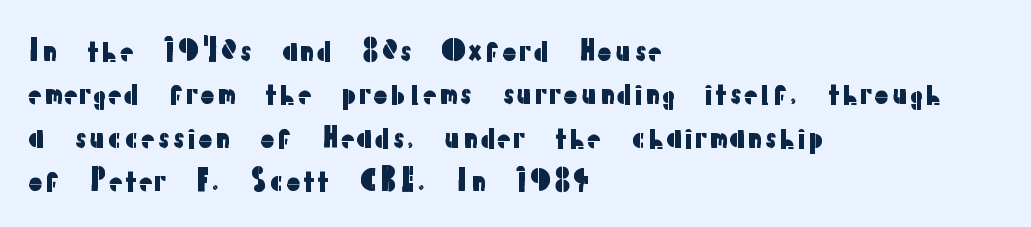
The image shows 28 px sans-serif type, upright; set left-aligned, normal line spacing (1.55x), normal letter spacing, not underlined; low stroke contrast and a medium x-height.
